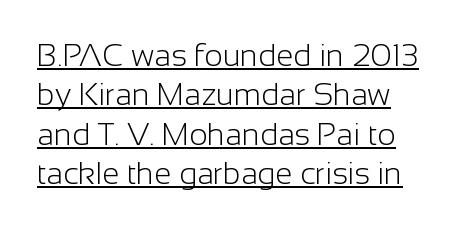
{"serif": "no", "italic": "no", "bold": "no", "weight": "light", "width": "normal", "stroke_contrast": "low", "x_height": "medium", "monospaced": "no", "underline": "yes", "align": "left", "line_spacing": "normal", "line_spacing_ratio": 1.27, "letter_spacing": "normal", "letter_spacing_em": 0.0, "glyph_px": 31}
